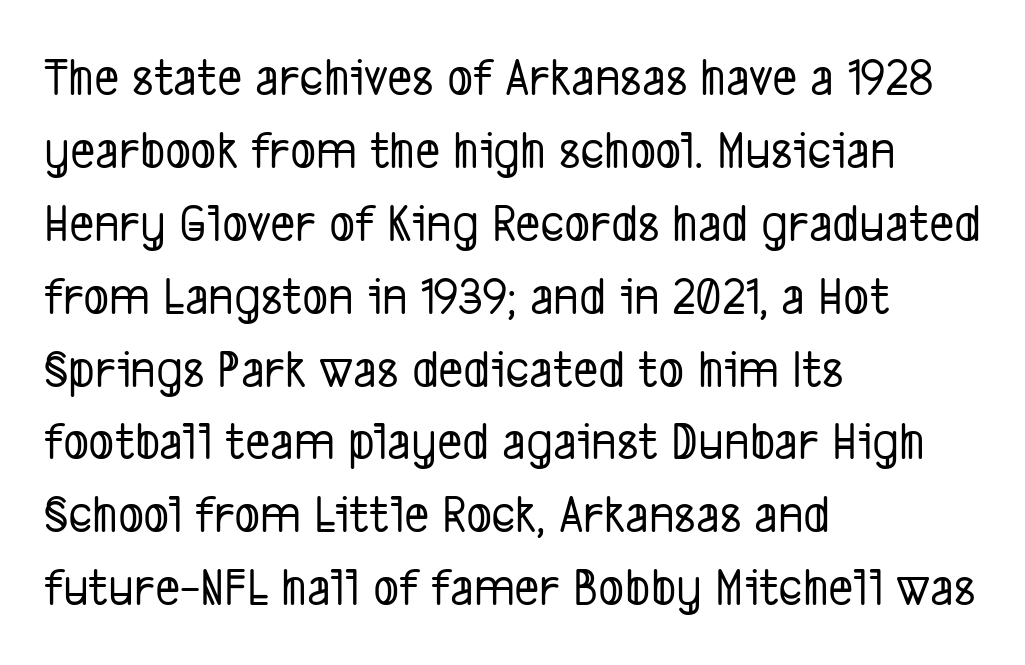
{"serif": "no", "width": "condensed", "stroke_contrast": "low", "x_height": "medium", "monospaced": "no", "underline": "no", "align": "left", "line_spacing": "normal", "line_spacing_ratio": 1.35, "letter_spacing": "normal", "letter_spacing_em": 0.0, "glyph_px": 54}
